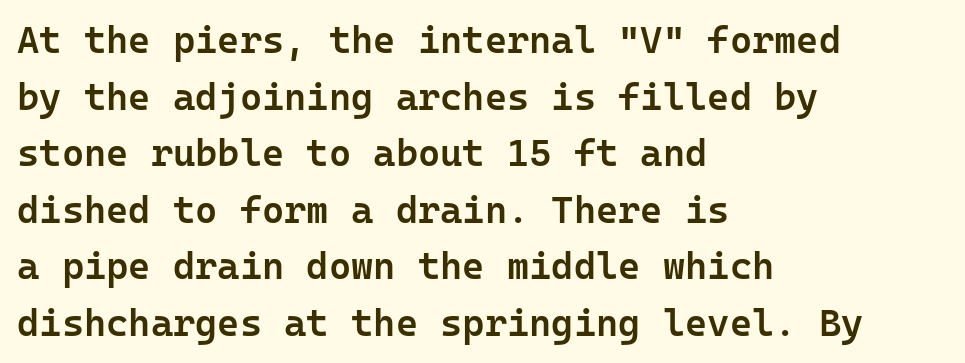
The image shows 38 px semibold sans-serif type, upright; set left-aligned, normal line spacing (1.49x), normal letter spacing, not underlined; low stroke contrast and a medium x-height.
